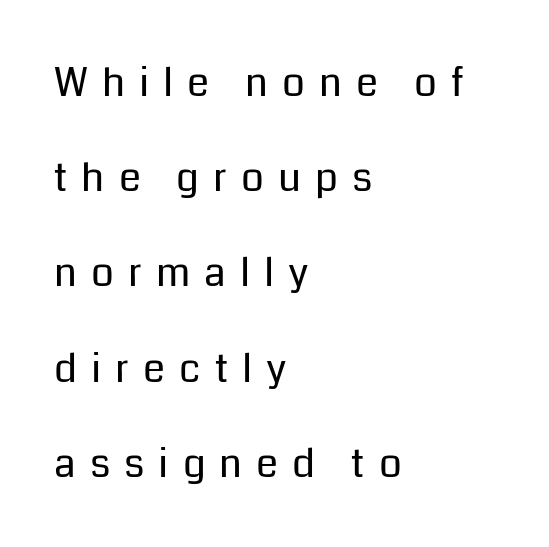
Q: Is the text bold? A: No.
Q: Is the text italic (slanted)? A: No, it is upright.
Q: Is the typeface a serif or a sans-serif typeface? A: Sans-serif.
Q: Is the text underlined? A: No.
Q: How is the paragraph aligned? A: Left-aligned.
Q: Is the spacing between letters normal or unusually wide? A: Unusually wide.
Q: Is the spacing between lines tight, normal or loose? A: Loose.
Q: Width (condensed, normal, or wide)? A: Normal.
Q: Stroke contrast? A: Low.
Q: x-height? A: Medium.
Q: Monospaced? A: No.
